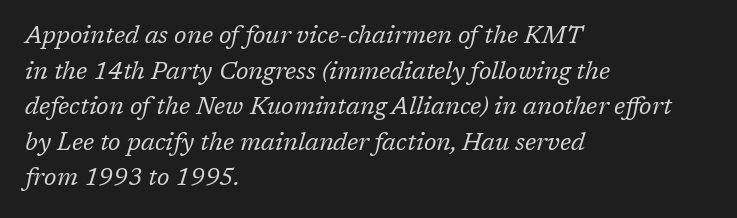
{"italic": "yes", "lean": "right", "slant_degrees": 17, "bold": "no", "underline": "no", "align": "left", "line_spacing": "normal", "line_spacing_ratio": 1.48, "letter_spacing": "normal", "letter_spacing_em": 0.0, "glyph_px": 24}
